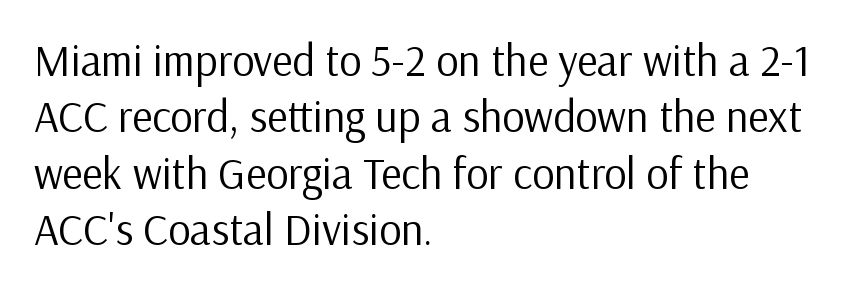
{"serif": "no", "italic": "no", "bold": "no", "weight": "regular", "width": "normal", "stroke_contrast": "low", "x_height": "medium", "monospaced": "no", "underline": "no", "align": "left", "line_spacing": "normal", "line_spacing_ratio": 1.28, "letter_spacing": "normal", "letter_spacing_em": 0.0, "glyph_px": 44}
